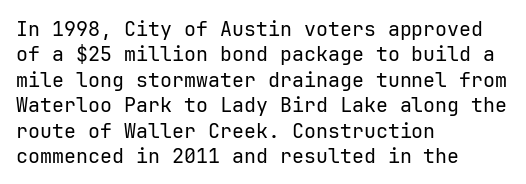
The image shows 20 px text type, upright; set left-aligned, normal line spacing (1.27x), normal letter spacing, not underlined.
